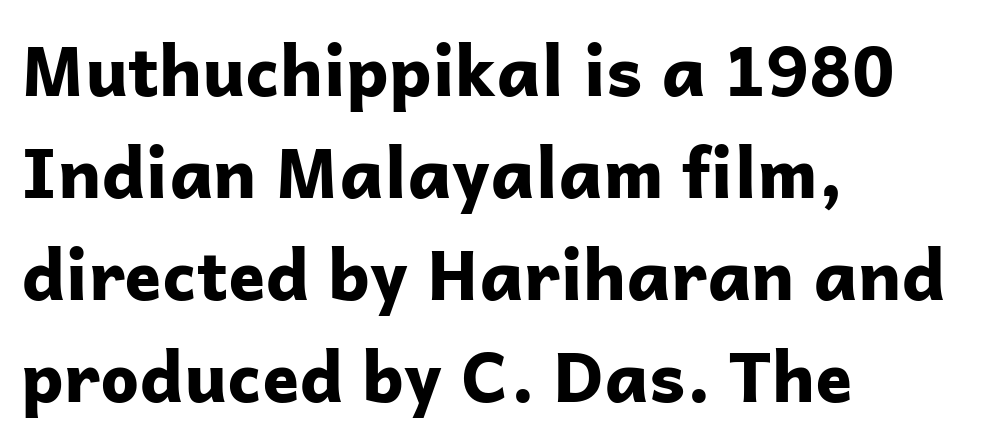
Layout note: lines flush left. The tracking reads as untouched default to a designer's eye. Quick note: underline off. The lines sit at an ordinary, default distance from one another.
